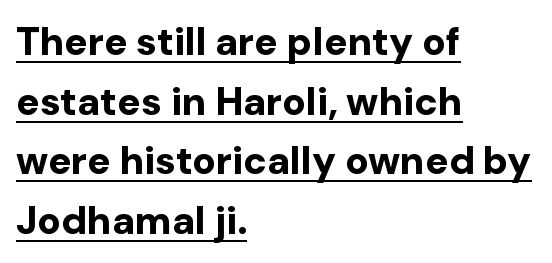
{"serif": "no", "italic": "no", "bold": "yes", "weight": "bold", "width": "normal", "stroke_contrast": "low", "x_height": "medium", "monospaced": "no", "underline": "yes", "align": "left", "line_spacing": "normal", "line_spacing_ratio": 1.53, "letter_spacing": "normal", "letter_spacing_em": 0.0, "glyph_px": 39}
